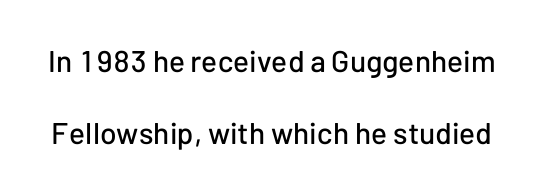
The image shows 30 px sans-serif type, upright; set loose line spacing (2.4x), normal letter spacing, not underlined; low stroke contrast and a medium x-height.
